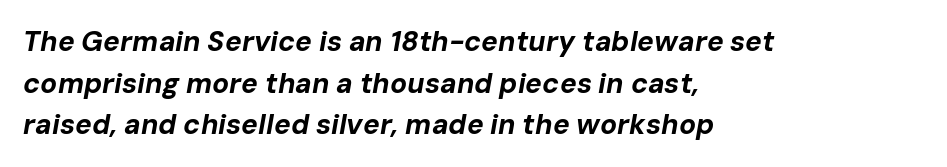
{"italic": "yes", "lean": "right", "slant_degrees": 10, "bold": "yes", "weight": "bold", "width": "normal", "stroke_contrast": "low", "x_height": "medium", "monospaced": "no", "underline": "no", "align": "left", "line_spacing": "normal", "line_spacing_ratio": 1.49, "letter_spacing": "normal", "letter_spacing_em": 0.0, "glyph_px": 28}
